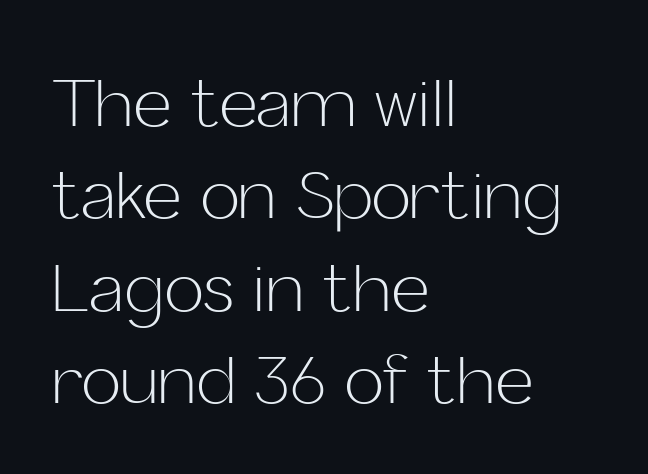
Regular leading. Visually the block forms a straight wall on the left and a jagged coastline on the right. Look at the bottom of the vertical strokes: they stop flat, with no serifs. The face used here is proportionally spaced, like ordinary book or web type. Ink coverage per letter is moderate at most.
